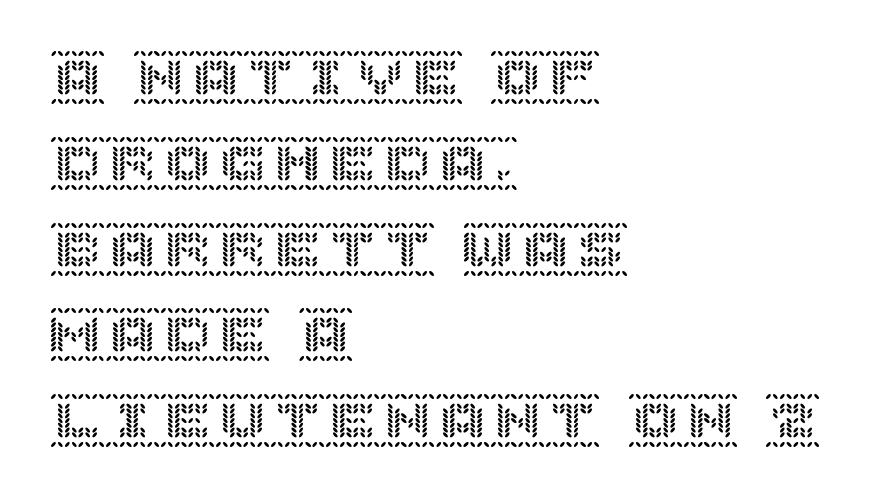
Between one letter and the next there's only the usual sliver of space. Rendered with straight, roman letterforms. The rendering anchors every line to the left-hand side. The rows are spaced the way most documents space them.
